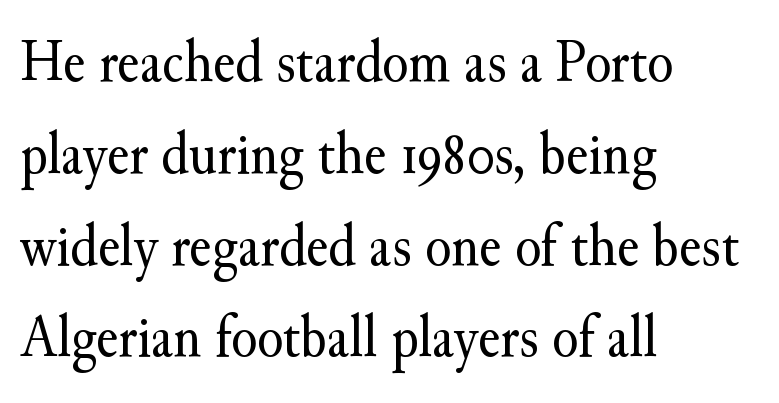
The image shows 60 px regular-weight serif type, upright; set left-aligned, normal line spacing (1.53x), normal letter spacing, not underlined; medium stroke contrast and a small x-height.
